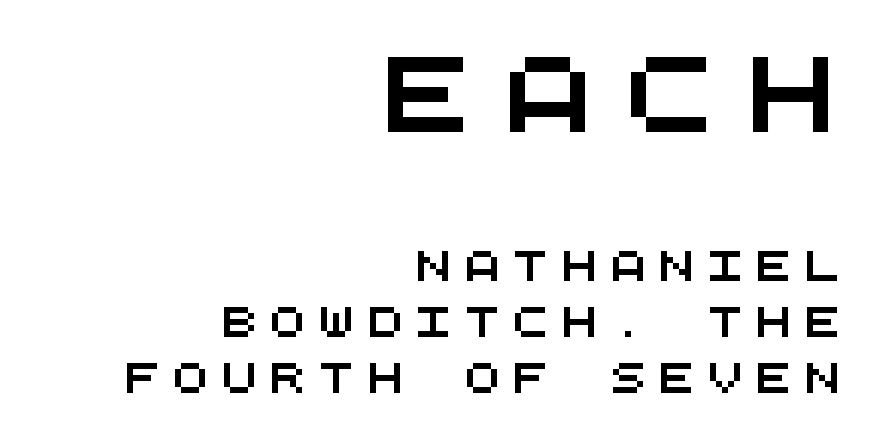
{"serif": "no", "width": "wide", "stroke_contrast": "medium", "x_height": "large", "monospaced": "yes", "underline": "no", "align": "right", "line_spacing_ratio": 1.87, "letter_spacing": "wide", "letter_spacing_em": 0.42, "larger_block": "first", "size_ratio": 2.5, "glyph_px": 75}
